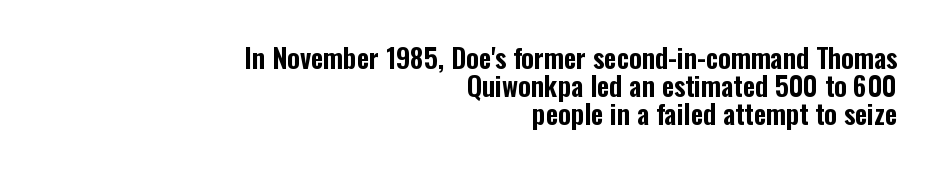
Q: Is the text italic (slanted)? A: No, it is upright.
Q: Is the text underlined? A: No.
Q: How is the paragraph aligned? A: Right-aligned.
Q: Is the spacing between letters normal or unusually wide? A: Normal.
Q: Is the spacing between lines tight, normal or loose? A: Tight.
